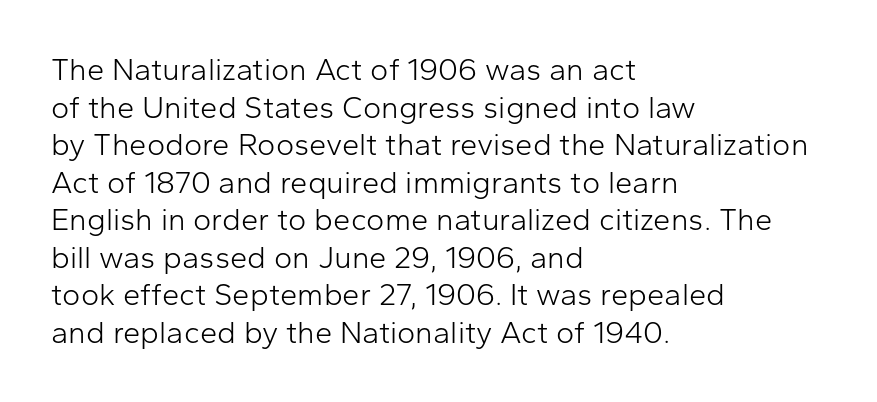
Q: Is the text bold? A: No.
Q: Is the text italic (slanted)? A: No, it is upright.
Q: Is the typeface a serif or a sans-serif typeface? A: Sans-serif.
Q: Is the text underlined? A: No.
Q: How is the paragraph aligned? A: Left-aligned.
Q: Is the spacing between letters normal or unusually wide? A: Normal.
Q: Width (condensed, normal, or wide)? A: Normal.
Q: Stroke contrast? A: Low.
Q: x-height? A: Medium.
Q: Monospaced? A: No.
